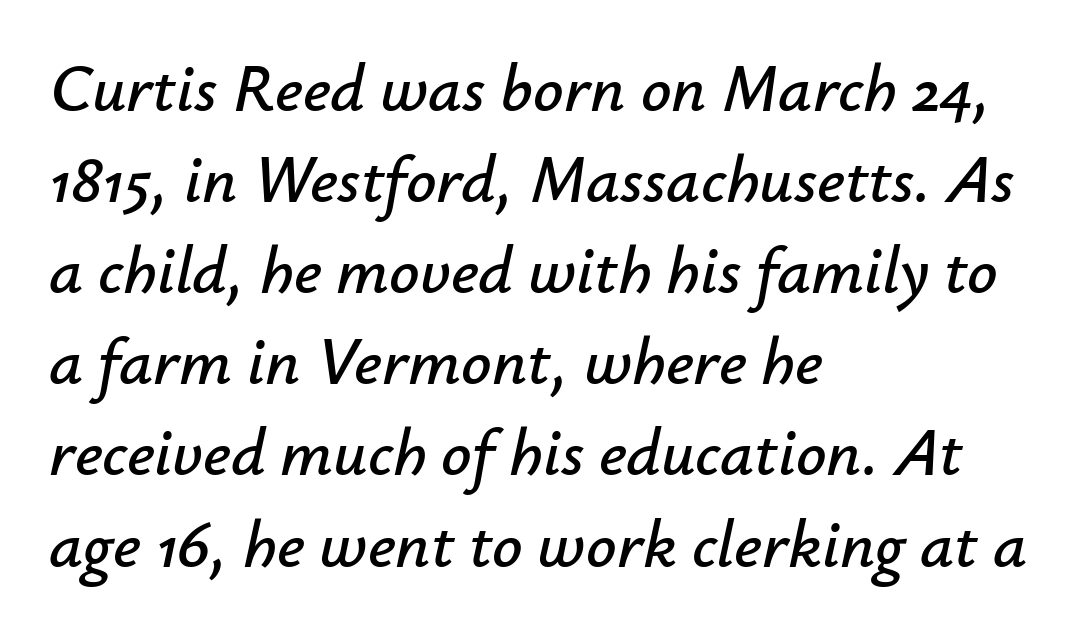
Each letter keeps its own natural width here, so spacing adapts to shape. The specimen omits any rule beneath the text block's lines. Notice how the stems are inclined rather than vertical — that's the hallmark of italics. Reading down the block, your eye returns to a fixed left position each line. This sample keeps an unexceptional amount of space between lines.
